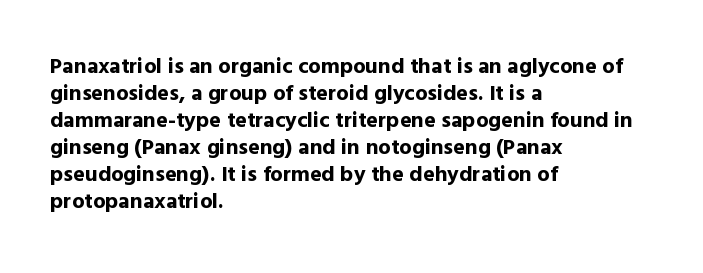
{"italic": "no", "bold": "yes", "underline": "no", "align": "left", "line_spacing_ratio": 1.23, "letter_spacing": "normal", "letter_spacing_em": 0.0, "glyph_px": 22}
